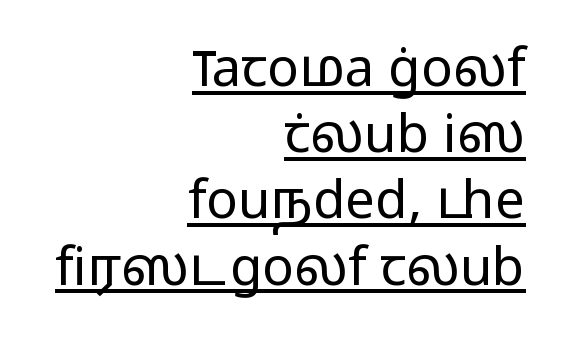
{"serif": "no", "italic": "no", "bold": "no", "weight": "light", "width": "wide", "stroke_contrast": "low", "x_height": "medium", "monospaced": "no", "underline": "yes", "align": "right", "line_spacing": "normal", "line_spacing_ratio": 1.25, "letter_spacing": "normal", "letter_spacing_em": 0.0, "glyph_px": 53}
